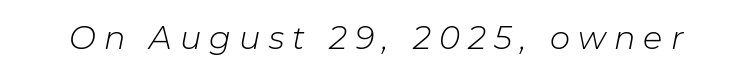
Q: Is the text bold? A: No.
Q: Is the text italic (slanted)? A: Yes, it leans right by about 11 degrees.
Q: Is the text underlined? A: No.
Q: Is the spacing between letters normal or unusually wide? A: Unusually wide.
Q: Width (condensed, normal, or wide)? A: Normal.
Q: Stroke contrast? A: Low.
Q: x-height? A: Medium.
Q: Monospaced? A: No.
